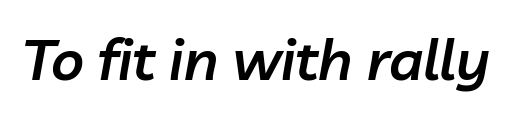
The image shows 57 px semibold type, italic (leaning right); set normal letter spacing, not underlined; low stroke contrast and a medium x-height.
